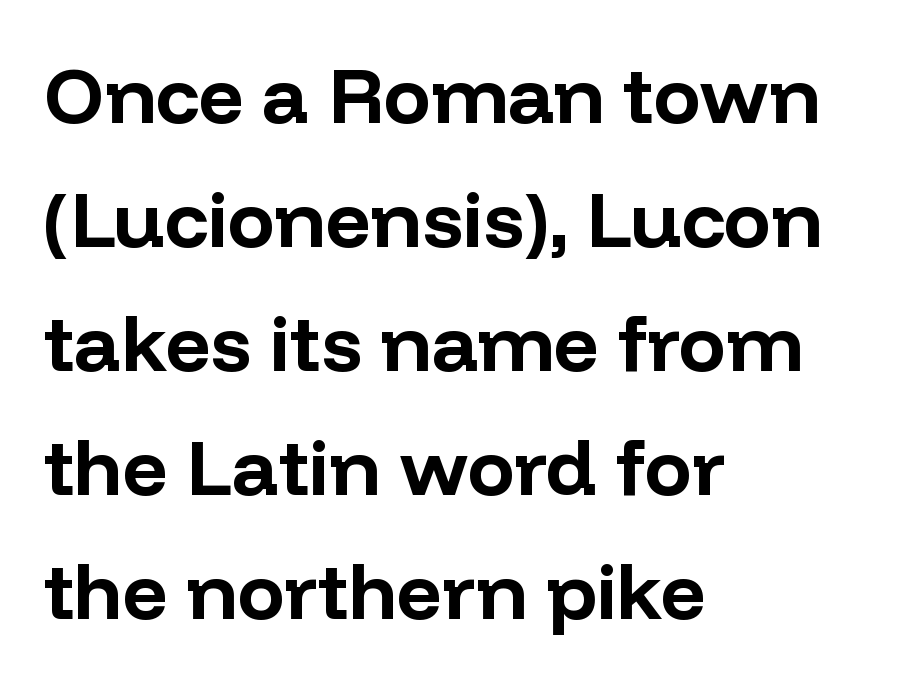
The image shows 79 px bold sans-serif type, upright; set left-aligned, normal line spacing (1.57x), normal letter spacing, not underlined; low stroke contrast and a medium x-height.
